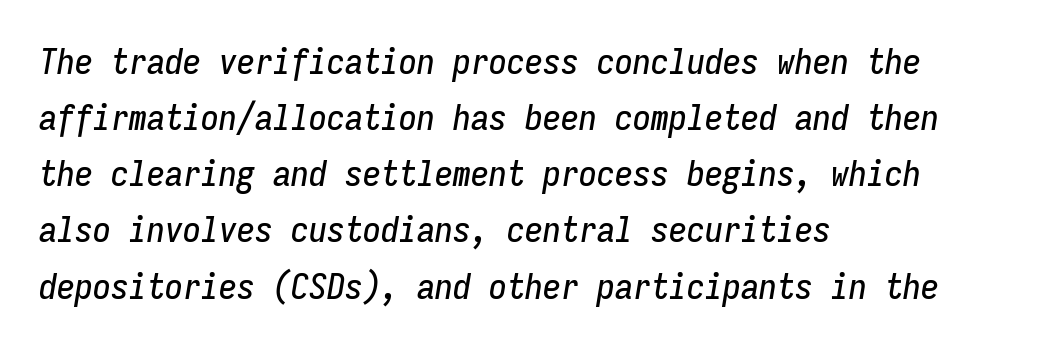
Which margin do the lines hug? The left one — the right edge is uneven. Baseline-to-baseline distance is the conventional proportion of letter height. Nobody drew a line under any word here. This rendering leaves character spacing at its baseline value.
